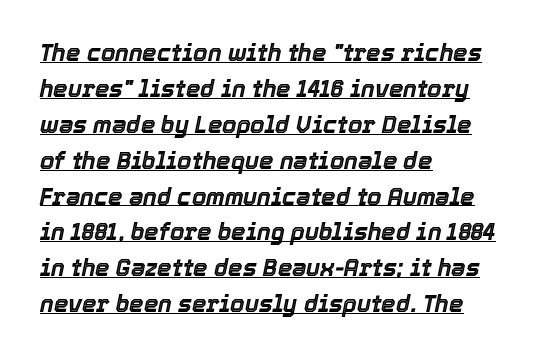
{"italic": "yes", "lean": "right", "slant_degrees": 12, "underline": "yes", "align": "left", "line_spacing": "normal", "line_spacing_ratio": 1.56, "letter_spacing": "normal", "letter_spacing_em": 0.0, "glyph_px": 23}
